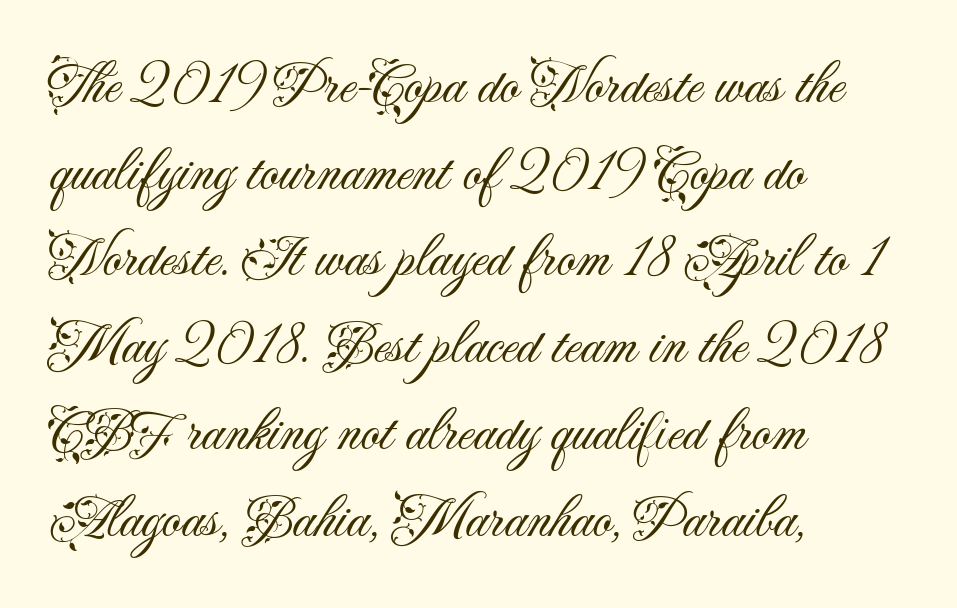
In CSS terms this would be text-align: left. Is this a heavy cut? Hardly; it is regular or lighter. A typesetter would call this leading conventional body-copy spacing. Caption: standard tracking, unaltered.
